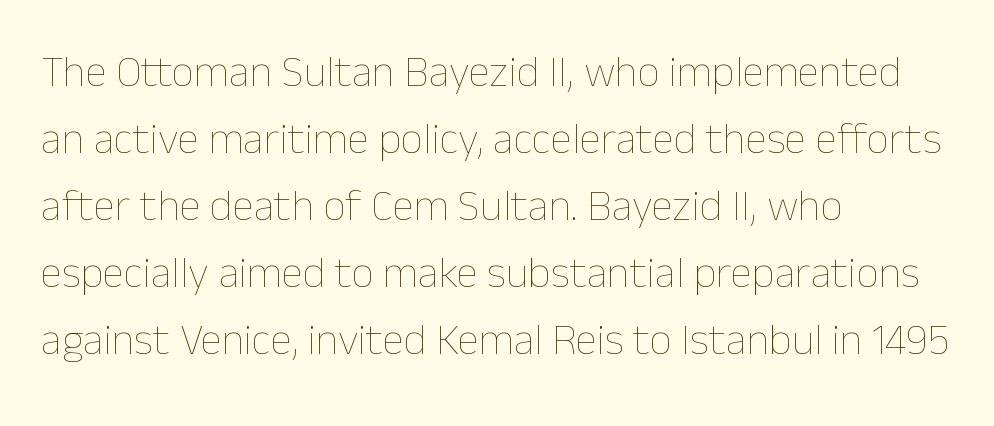
In CSS terms this would be text-align: left. Here the designer chose a conventional face with non-uniform glyph widths. This sample uses an upright cut, with every glyph sitting square on the baseline. The block of text has a typical density, with ordinary space between rows. Stems and bowls with no extra thickness — not bold.
